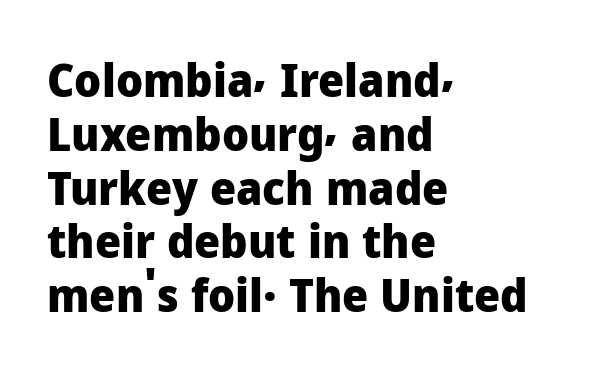
Every stem runs plumb, perpendicular to the baseline. Is this a fixed-width face? No — the glyphs have proportional, varying widths. A typesetter would label this face a sans. In terms of weight, the rendering is a true, heavy bold.
